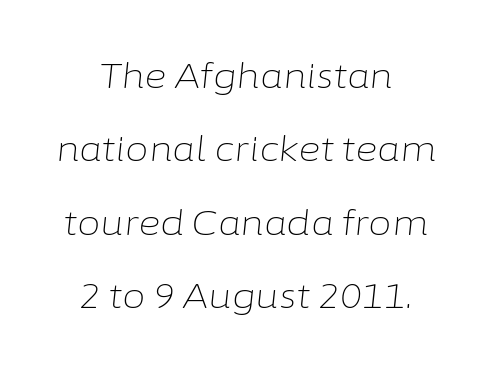
The whole block is typeset with a tilt. Note the varied advance widths — an 'i' is clearly narrower than an 'm'. Which margin do the lines hug? Neither — every line sits in the middle. What's the leading like? Stretched, with rows far apart. Anything drawn beneath the words? Only blank space.
